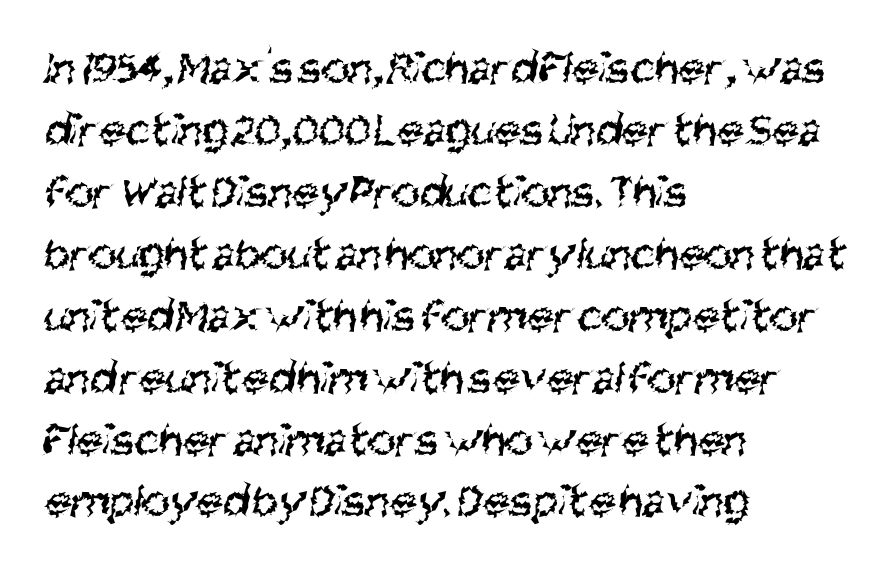
The image shows 48 px regular-weight, condensed sans-serif type; set left-aligned, normal line spacing (1.29x), normal letter spacing, not underlined; medium stroke contrast and a large x-height.
